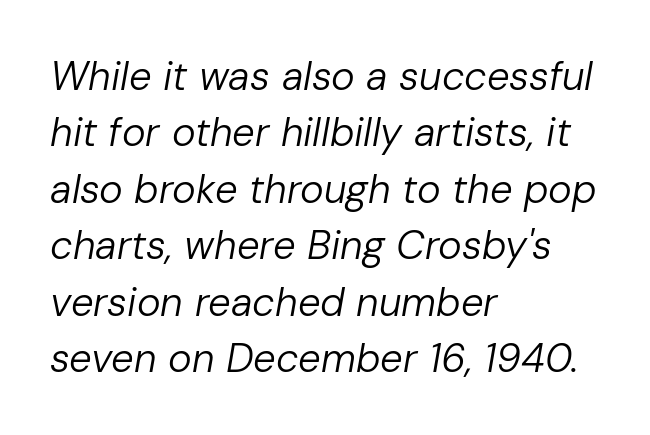
{"italic": "yes", "lean": "right", "slant_degrees": 10, "bold": "no", "weight": "regular", "width": "normal", "stroke_contrast": "low", "x_height": "medium", "monospaced": "no", "underline": "no", "align": "left", "line_spacing": "normal", "line_spacing_ratio": 1.41, "letter_spacing": "normal", "letter_spacing_em": 0.0, "glyph_px": 40}
